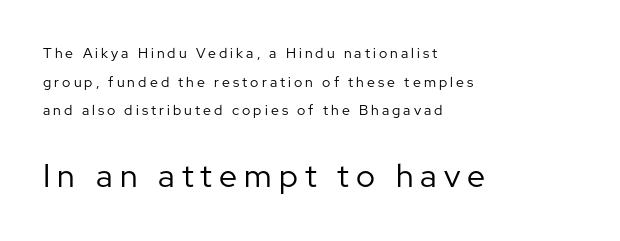
Tracking value appears strongly positive — letters spread wide. Glance below the letters and you will spot only blank space. Loosely led — the rows are spread out. These two chunks differ in scale, with the bottom chunk taking the larger measure. In CSS terms this would be text-align: left.
